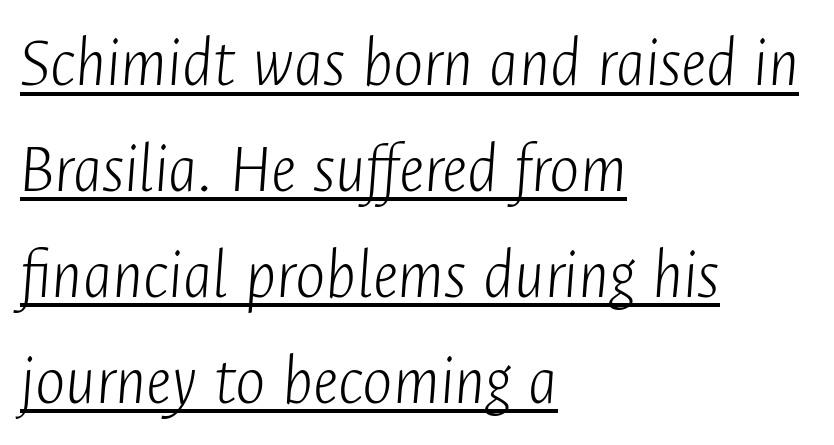
{"italic": "yes", "lean": "right", "slant_degrees": 4, "bold": "no", "weight": "light", "width": "condensed", "stroke_contrast": "low", "x_height": "medium", "monospaced": "no", "underline": "yes", "align": "left", "line_spacing": "normal", "line_spacing_ratio": 1.47, "letter_spacing": "normal", "letter_spacing_em": 0.0, "glyph_px": 72}
